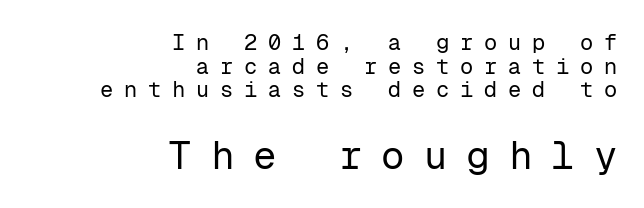
The type is letterspaced generously, with wide tracking. Rule under the text: the space is simply empty. Compared with a flush-left layout, this one pins lines to the opposite, right side. Notice how the stems are strictly vertical — no italics here. The passage shown is not bold in any degree.
